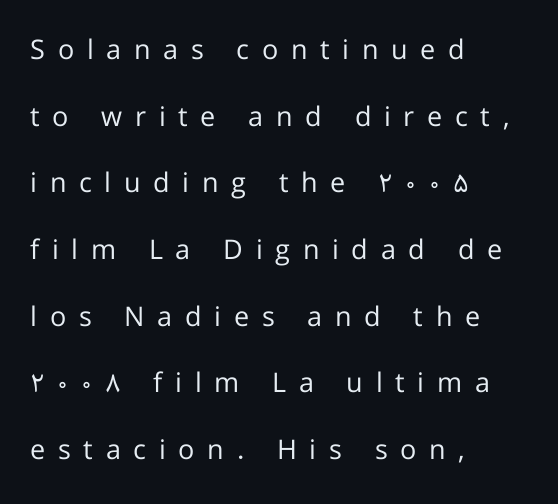
{"italic": "no", "bold": "no", "underline": "no", "align": "left", "line_spacing": "loose", "line_spacing_ratio": 2.47, "letter_spacing": "wide", "letter_spacing_em": 0.47, "glyph_px": 27}
